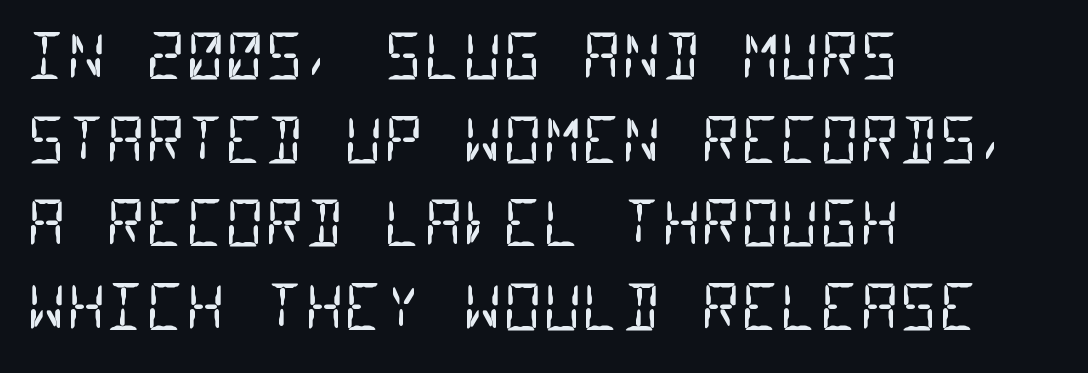
The image shows 61 px regular-weight, condensed sans-serif type, monospaced; set left-aligned, normal line spacing (1.37x), normal letter spacing, not underlined; low stroke contrast and a large x-height.
